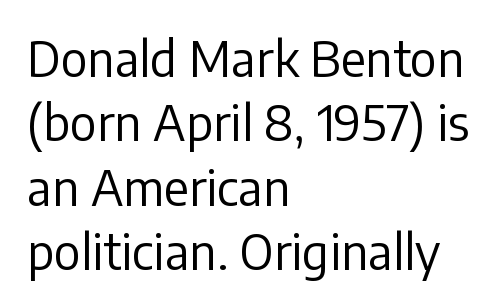
The image shows 48 px regular-weight sans-serif type, upright; set left-aligned, normal line spacing (1.34x), normal letter spacing, not underlined; low stroke contrast and a medium x-height.
